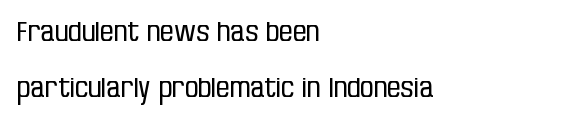
Q: Is the text bold? A: No.
Q: Is the text italic (slanted)? A: No, it is upright.
Q: Is the text underlined? A: No.
Q: How is the paragraph aligned? A: Left-aligned.
Q: Is the spacing between letters normal or unusually wide? A: Normal.
Q: Is the spacing between lines tight, normal or loose? A: Loose.
